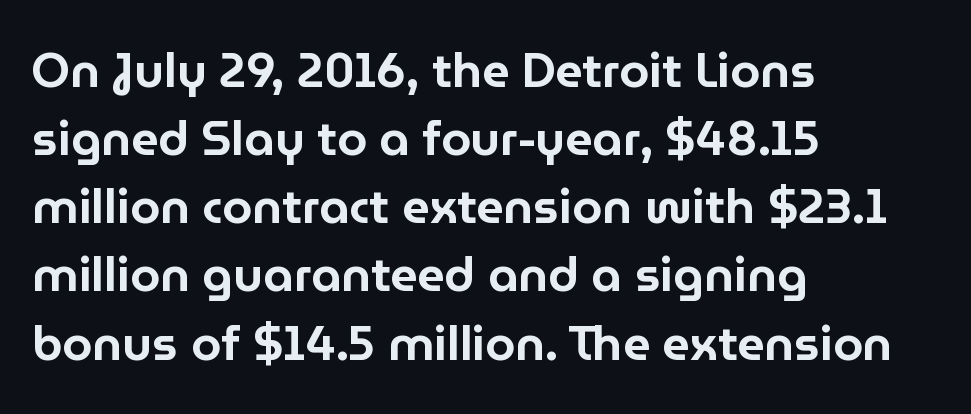
{"serif": "no", "italic": "no", "width": "normal", "stroke_contrast": "low", "x_height": "medium", "monospaced": "no", "underline": "no", "align": "left", "line_spacing": "normal", "line_spacing_ratio": 1.42, "letter_spacing": "normal", "letter_spacing_em": 0.0, "glyph_px": 48}
